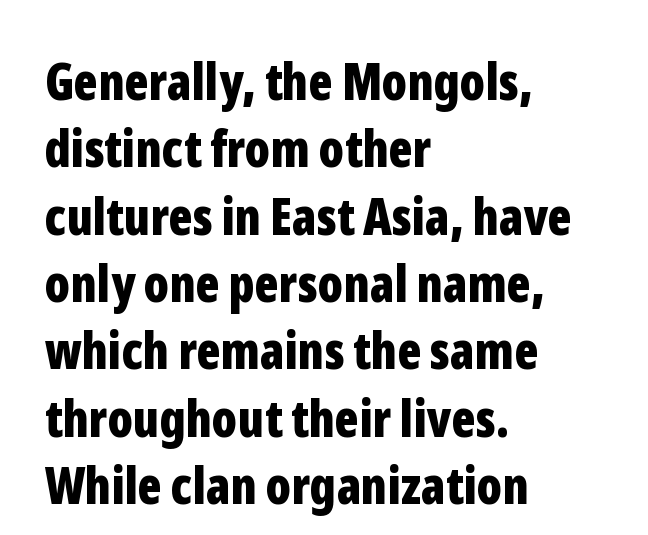
Q: Is the text bold? A: Yes.
Q: Is the text italic (slanted)? A: No, it is upright.
Q: Is the typeface a serif or a sans-serif typeface? A: Sans-serif.
Q: Is the text underlined? A: No.
Q: How is the paragraph aligned? A: Left-aligned.
Q: Is the spacing between letters normal or unusually wide? A: Normal.
Q: Is the spacing between lines tight, normal or loose? A: Normal.
Q: Width (condensed, normal, or wide)? A: Condensed.
Q: Stroke contrast? A: Low.
Q: x-height? A: Medium.
Q: Monospaced? A: No.
